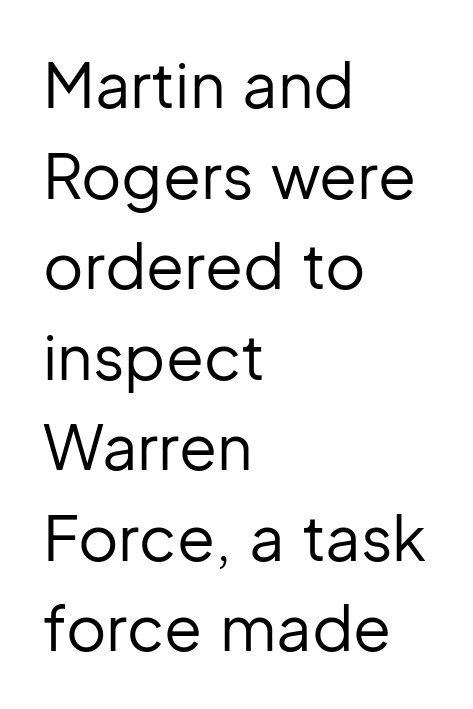
Q: Is the text bold? A: No.
Q: Is the text italic (slanted)? A: No, it is upright.
Q: Is the typeface a serif or a sans-serif typeface? A: Sans-serif.
Q: Is the text underlined? A: No.
Q: How is the paragraph aligned? A: Left-aligned.
Q: Is the spacing between letters normal or unusually wide? A: Normal.
Q: Is the spacing between lines tight, normal or loose? A: Normal.
Q: Width (condensed, normal, or wide)? A: Normal.
Q: Stroke contrast? A: Low.
Q: x-height? A: Medium.
Q: Monospaced? A: No.
